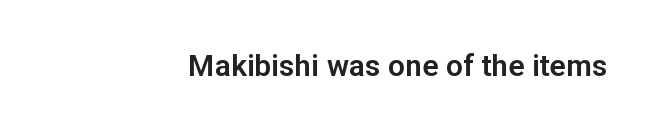
Q: Is the text italic (slanted)? A: No, it is upright.
Q: Is the typeface a serif or a sans-serif typeface? A: Sans-serif.
Q: Is the text underlined? A: No.
Q: How is the paragraph aligned? A: Right-aligned.
Q: Is the spacing between letters normal or unusually wide? A: Normal.
Q: Width (condensed, normal, or wide)? A: Normal.
Q: Stroke contrast? A: Low.
Q: x-height? A: Medium.
Q: Monospaced? A: No.
